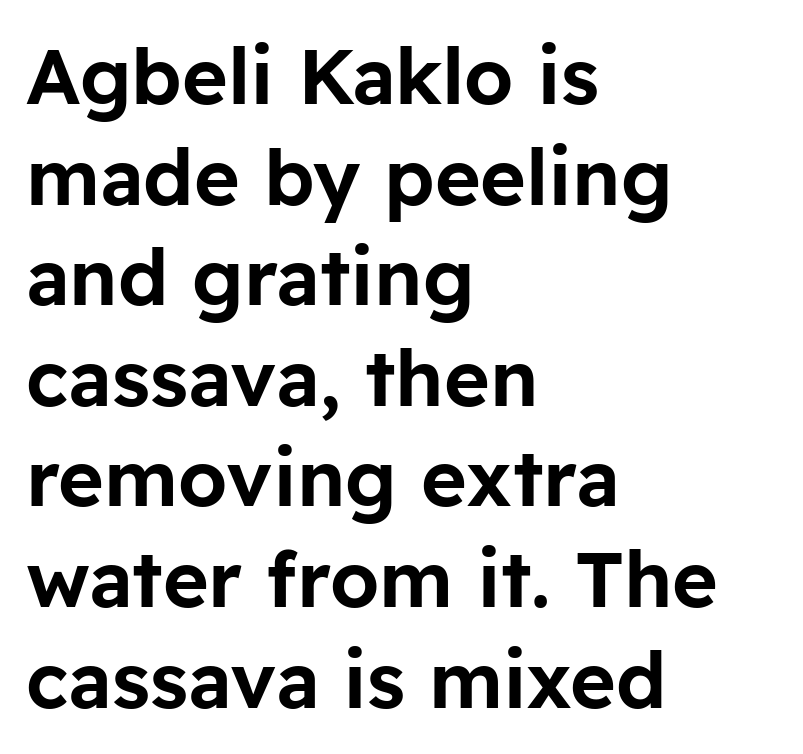
The rendering uses natural spacing where letterforms have individual widths. This sample is left-justified, so line endings fall wherever the words run out. The lines sit at an ordinary, default distance from one another. Default kerning and tracking; the words read as compact shapes. The font's upright variant was chosen for this text.
